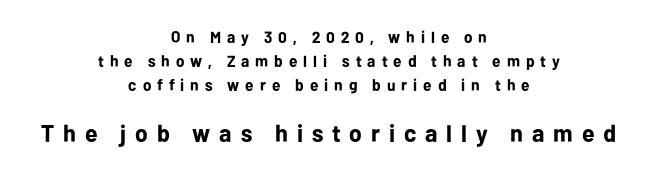
Q: Is the text bold? A: Yes.
Q: Is the text italic (slanted)? A: No, it is upright.
Q: Is the text underlined? A: No.
Q: How is the paragraph aligned? A: Centered.
Q: Is the spacing between letters normal or unusually wide? A: Unusually wide.
Q: Is the spacing between lines tight, normal or loose? A: Normal.
Q: Which block of text is set in a larger size, the first (top) or the second (bottom)? A: The second (bottom) one.
